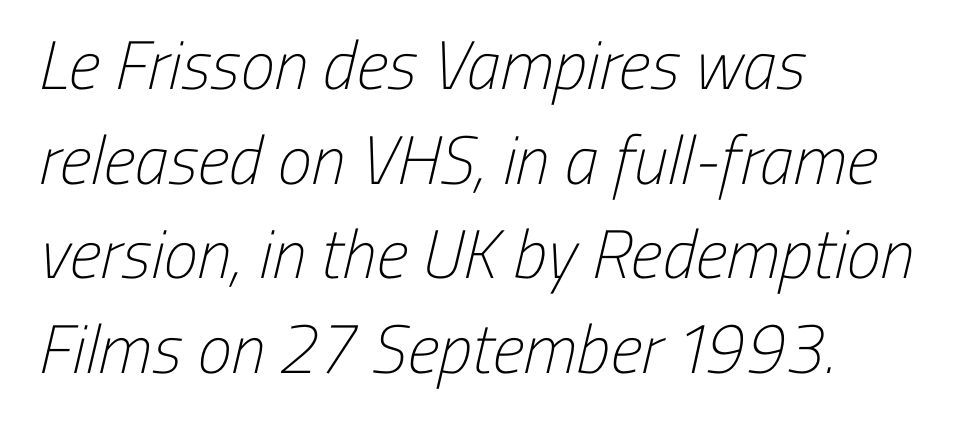
Q: Is the text bold? A: No.
Q: Is the typeface a serif or a sans-serif typeface? A: Sans-serif.
Q: Is the text underlined? A: No.
Q: How is the paragraph aligned? A: Left-aligned.
Q: Is the spacing between letters normal or unusually wide? A: Normal.
Q: Is the spacing between lines tight, normal or loose? A: Normal.
Q: Width (condensed, normal, or wide)? A: Condensed.
Q: Stroke contrast? A: Low.
Q: x-height? A: Medium.
Q: Monospaced? A: No.
